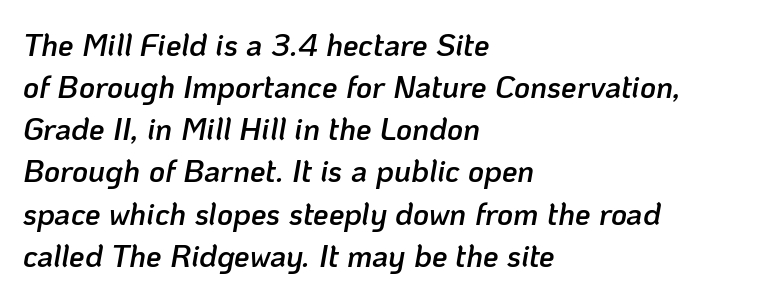
Do the characters align in a grid? No, the font is proportional. The rendering applies a slant to the glyphs. The space directly below the letters is spotless. Is the letter spacing exaggerated? No — it looks like the ordinary default. In terms of leading, this rendering sits right in the middle. The setting favours the left margin, as ordinary paragraphs usually do.
